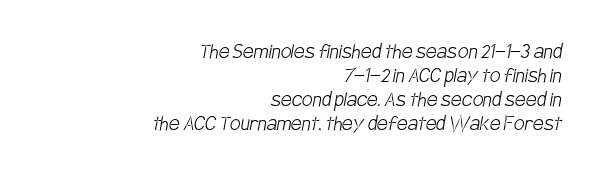
The typesetter chose a ragged-left arrangement here. Successive baselines arrive quickly, one right under another. Check under the words: just untouched page. The passage shown has conventional tracking throughout.
